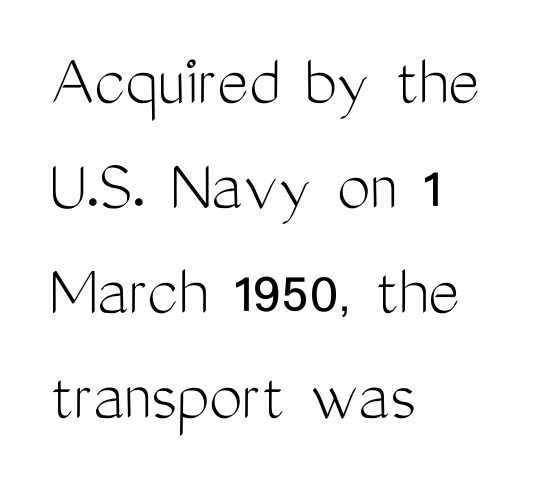
{"serif": "no", "italic": "no", "bold": "no", "weight": "light", "width": "condensed", "stroke_contrast": "medium", "x_height": "medium", "monospaced": "no", "underline": "no", "align": "left", "line_spacing": "normal", "line_spacing_ratio": 1.4, "letter_spacing": "normal", "letter_spacing_em": 0.0, "glyph_px": 75}
